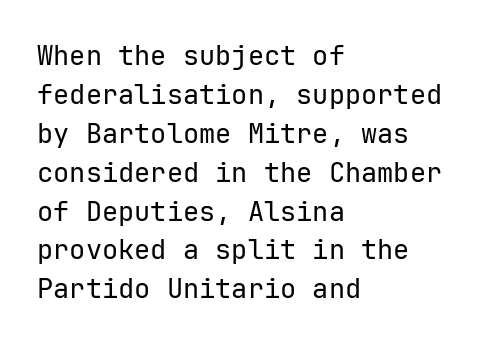
{"italic": "no", "bold": "no", "underline": "no", "align": "left", "line_spacing": "normal", "line_spacing_ratio": 1.44, "letter_spacing": "normal", "letter_spacing_em": 0.0, "glyph_px": 27}
